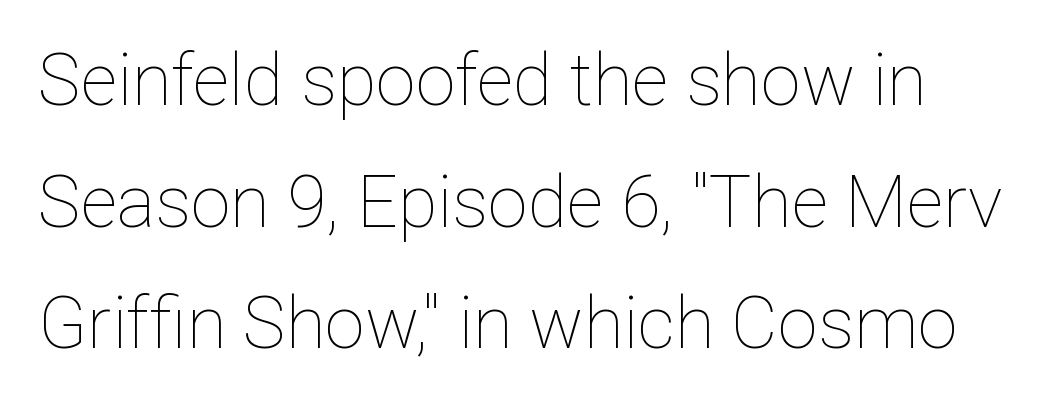
Q: Is the text bold? A: No.
Q: Is the text italic (slanted)? A: No, it is upright.
Q: Is the text underlined? A: No.
Q: Is the spacing between letters normal or unusually wide? A: Normal.
Q: Is the spacing between lines tight, normal or loose? A: Normal.
Q: Width (condensed, normal, or wide)? A: Normal.
Q: Stroke contrast? A: Low.
Q: x-height? A: Medium.
Q: Monospaced? A: No.
